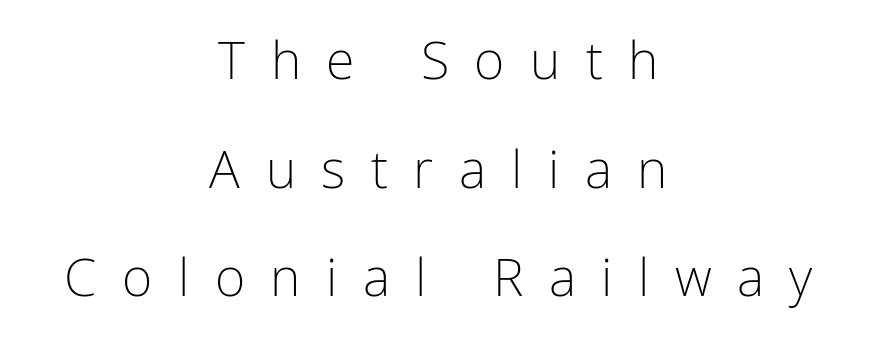
Compared with a typical body face, this is equally light or lighter still. The passage is arranged like a title page — every line centered. The designer went with a sans here, leaving each stem footless. Honestly, the rows look like they've been pulled way apart.
